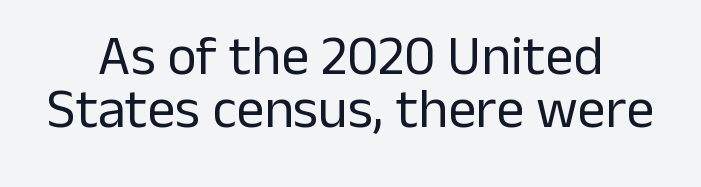
The image shows 56 px regular-weight sans-serif type, upright; set tight line spacing (0.95x), normal letter spacing, not underlined; low stroke contrast and a medium x-height.
